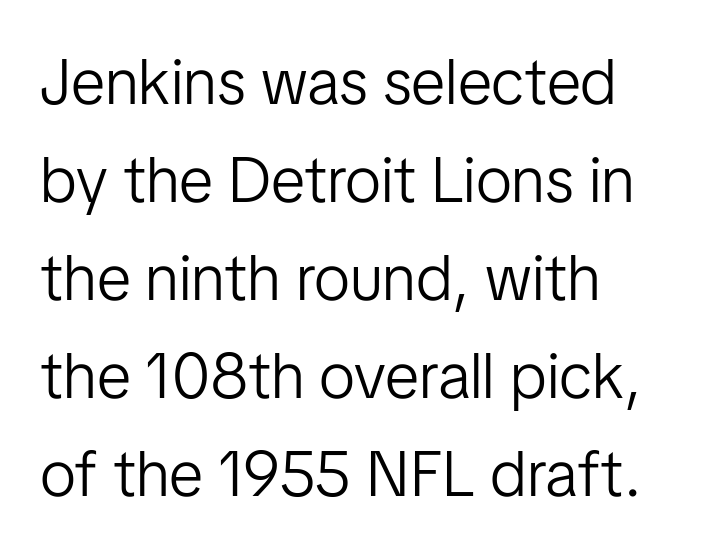
The image shows 64 px light sans-serif type, upright; set left-aligned, normal line spacing (1.53x), normal letter spacing, not underlined; low stroke contrast and a medium x-height.
